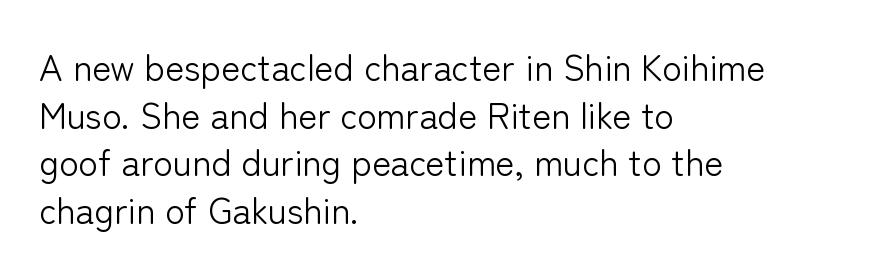
Q: Is the text bold? A: No.
Q: Is the text italic (slanted)? A: No, it is upright.
Q: Is the typeface a serif or a sans-serif typeface? A: Sans-serif.
Q: Is the text underlined? A: No.
Q: How is the paragraph aligned? A: Left-aligned.
Q: Is the spacing between letters normal or unusually wide? A: Normal.
Q: Is the spacing between lines tight, normal or loose? A: Normal.
Q: Width (condensed, normal, or wide)? A: Normal.
Q: Stroke contrast? A: Low.
Q: x-height? A: Medium.
Q: Monospaced? A: No.
